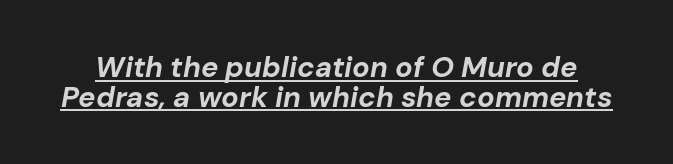
Q: Is the text bold? A: Yes.
Q: Is the text italic (slanted)? A: Yes, it leans right by about 10 degrees.
Q: Is the text underlined? A: Yes.
Q: Is the spacing between letters normal or unusually wide? A: Normal.
Q: Is the spacing between lines tight, normal or loose? A: Tight.
Q: Width (condensed, normal, or wide)? A: Normal.
Q: Stroke contrast? A: Low.
Q: x-height? A: Medium.
Q: Monospaced? A: No.
